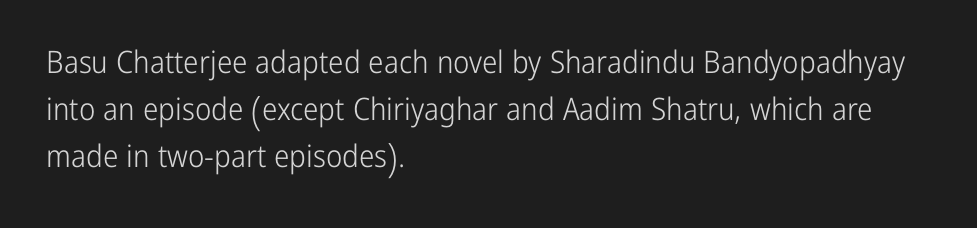
Honestly, there is no underline to notice here at all. The letterforms sit shoulder to shoulder at normal distance. You can tell from the bare stems that sans-serif type was used. Is this a heavy cut? Hardly; it is regular or lighter. Posture: vertical. Leading: standard.
